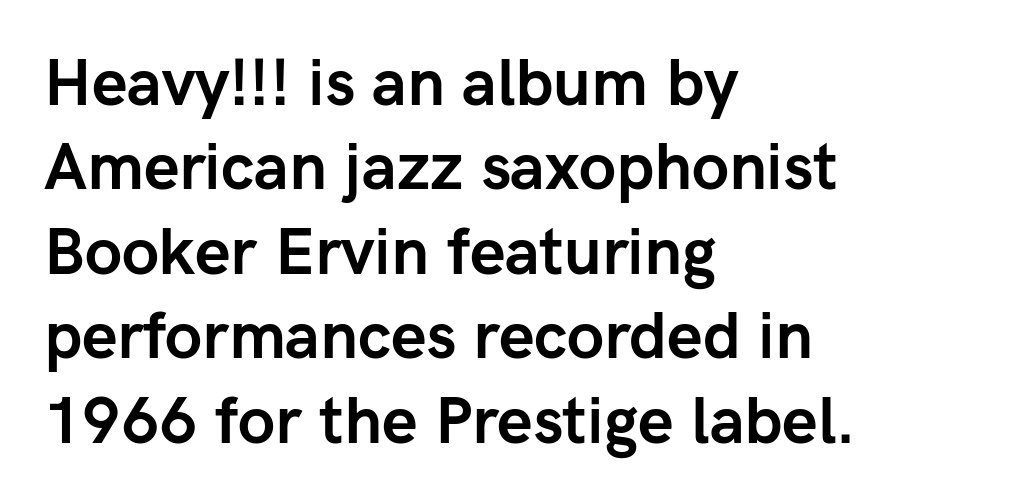
Q: Is the text bold? A: Yes.
Q: Is the text italic (slanted)? A: No, it is upright.
Q: Is the typeface a serif or a sans-serif typeface? A: Sans-serif.
Q: Is the text underlined? A: No.
Q: How is the paragraph aligned? A: Left-aligned.
Q: Is the spacing between letters normal or unusually wide? A: Normal.
Q: Is the spacing between lines tight, normal or loose? A: Normal.
Q: Width (condensed, normal, or wide)? A: Normal.
Q: Stroke contrast? A: Low.
Q: x-height? A: Medium.
Q: Monospaced? A: No.
